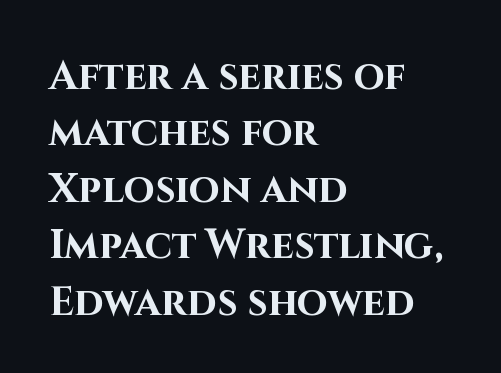
Serif or sans? Sans — the stroke terminals are bare. Think of a printed novel: that variable character pitch is what you see here. Italic? Not at all — the glyphs are vertical. A typesetter would call this zero additional tracking. The setting favours the left margin, as ordinary paragraphs usually do. If you measured baseline to baseline, you'd find a middling distance.
